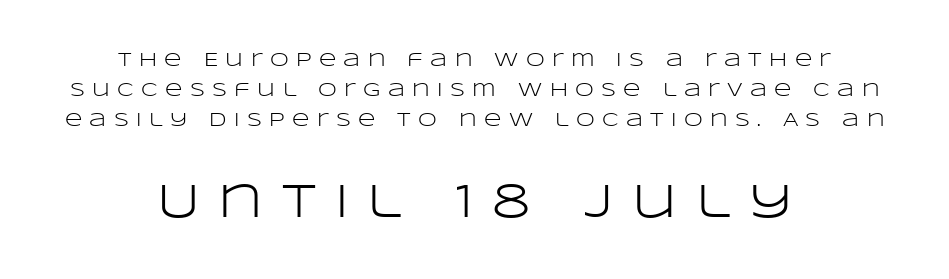
The image shows 48 px light, wide sans-serif type, upright; set centered, normal line spacing (1.59x), unusually wide letter spacing (+0.39 em), not underlined; the second (bottom) block is 2.53x larger; low stroke contrast and a large x-height.
